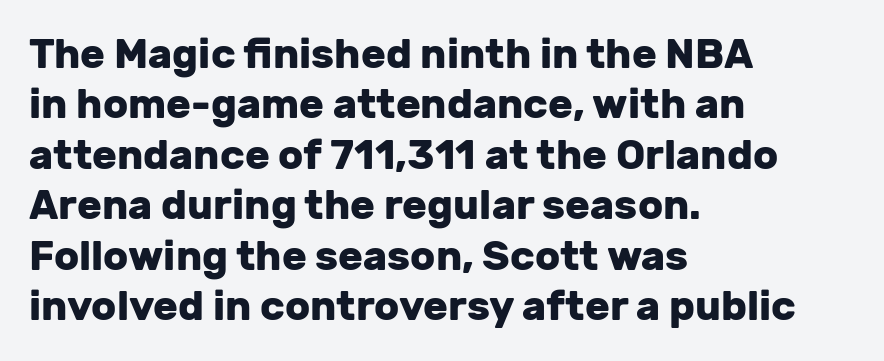
The image shows 41 px heavy sans-serif type, upright; set left-aligned, line spacing 1.23x, normal letter spacing, not underlined; low stroke contrast and a medium x-height.
